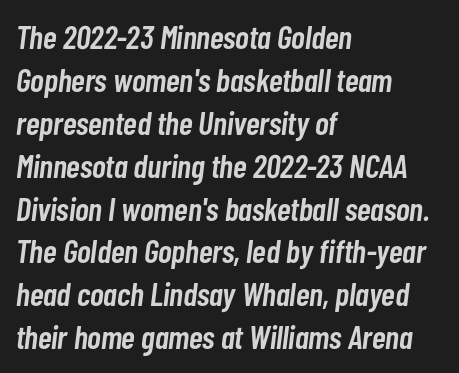
{"italic": "yes", "lean": "right", "slant_degrees": 7, "bold": "semi", "weight": "semibold", "width": "condensed", "stroke_contrast": "low", "x_height": "medium", "monospaced": "no", "underline": "no", "align": "left", "line_spacing": "normal", "line_spacing_ratio": 1.3, "letter_spacing": "normal", "letter_spacing_em": 0.0, "glyph_px": 33}
